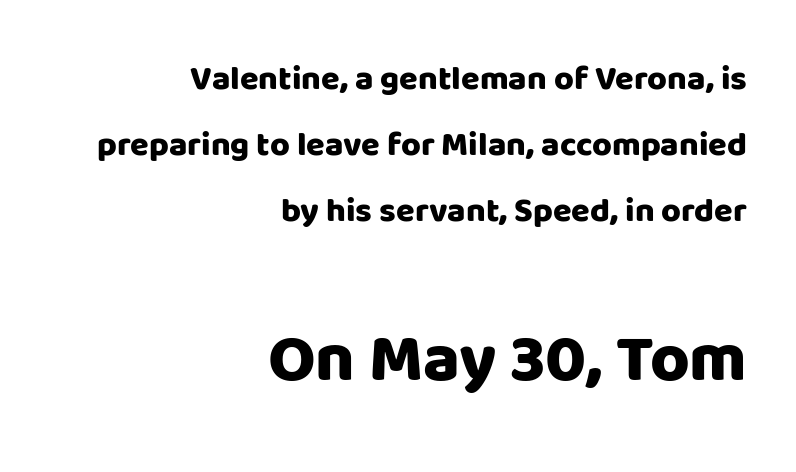
Q: Is the text bold? A: Yes.
Q: Is the text italic (slanted)? A: No, it is upright.
Q: Is the typeface a serif or a sans-serif typeface? A: Sans-serif.
Q: Is the text underlined? A: No.
Q: How is the paragraph aligned? A: Right-aligned.
Q: Is the spacing between letters normal or unusually wide? A: Normal.
Q: Is the spacing between lines tight, normal or loose? A: Loose.
Q: Which block of text is set in a larger size, the first (top) or the second (bottom)? A: The second (bottom) one.
Q: Width (condensed, normal, or wide)? A: Normal.
Q: Stroke contrast? A: Low.
Q: x-height? A: Large.
Q: Monospaced? A: No.
